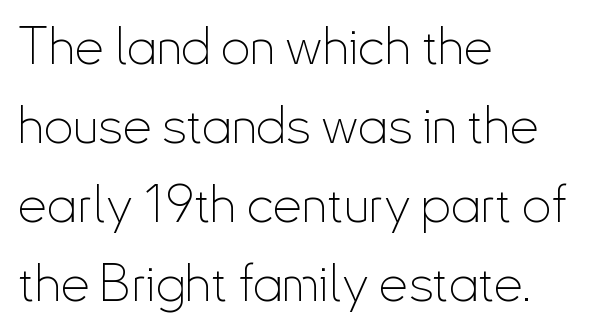
Q: Is the text bold? A: No.
Q: Is the text italic (slanted)? A: No, it is upright.
Q: Is the typeface a serif or a sans-serif typeface? A: Sans-serif.
Q: Is the text underlined? A: No.
Q: How is the paragraph aligned? A: Left-aligned.
Q: Is the spacing between letters normal or unusually wide? A: Normal.
Q: Is the spacing between lines tight, normal or loose? A: Normal.
Q: Width (condensed, normal, or wide)? A: Condensed.
Q: Stroke contrast? A: Low.
Q: x-height? A: Small.
Q: Monospaced? A: No.
